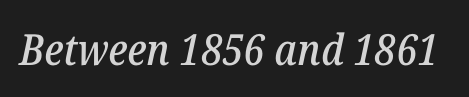
{"serif": "yes", "italic": "yes", "lean": "right", "slant_degrees": 12, "width": "normal", "stroke_contrast": "low", "x_height": "medium", "monospaced": "no", "underline": "no", "letter_spacing": "normal", "letter_spacing_em": 0.0, "glyph_px": 43}
